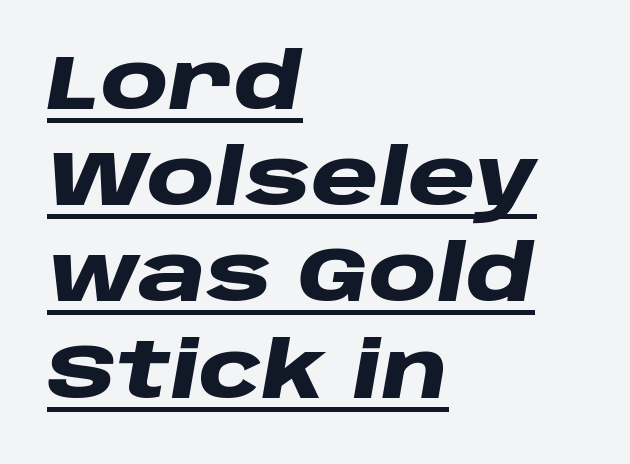
The gaps between neighbouring characters are ordinary and unremarkable. This is heavy type, rendered in bold. The lettering is marked with a stroke running underneath it. The lettering tilts uniformly, giving the passage an italic look. This sample keeps an unexceptional amount of space between lines. Looks like regular typesetting: each glyph gets only the width it needs.
